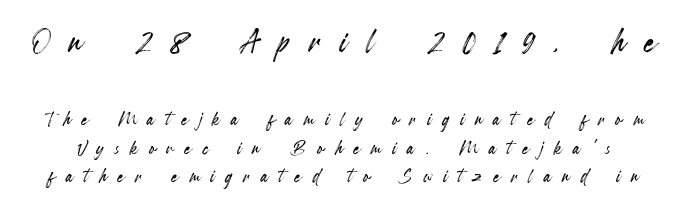
The image shows 44 px condensed type; set tight line spacing (1.15x), unusually wide letter spacing (+0.44 em), not underlined; the first (top) block is 1.76x larger; a small x-height.
